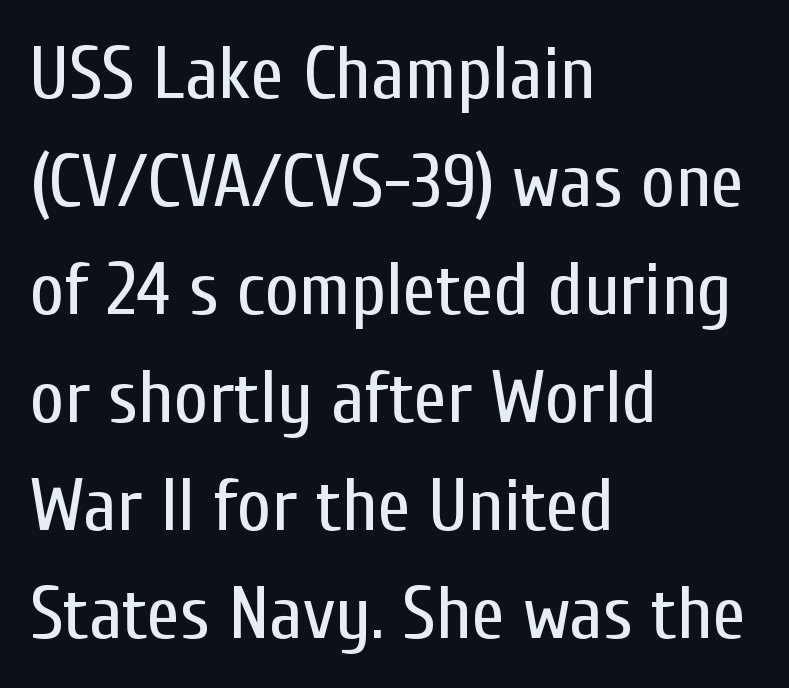
The letters advance in unequal steps, a hallmark of proportional type. If you measured baseline to baseline, you'd find a middling distance. A classic flush-left, rag-right setting is used for this passage. The passage shown is typeset with a sans-serif family.
